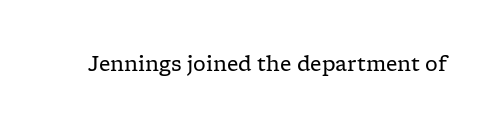
The image shows 20 px text type, upright; set normal letter spacing, not underlined.
